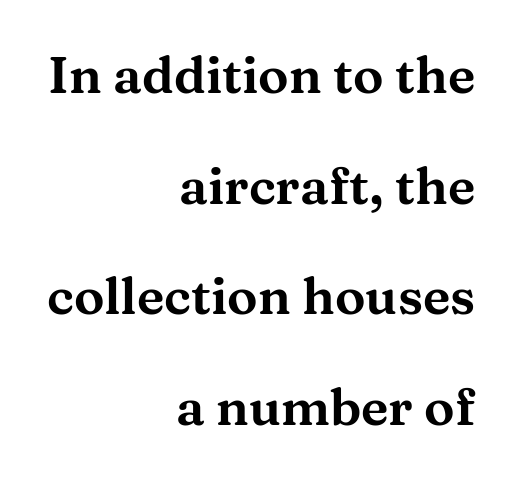
Q: Is the text italic (slanted)? A: No, it is upright.
Q: Is the typeface a serif or a sans-serif typeface? A: Serif.
Q: Is the text underlined? A: No.
Q: How is the paragraph aligned? A: Right-aligned.
Q: Is the spacing between letters normal or unusually wide? A: Normal.
Q: Is the spacing between lines tight, normal or loose? A: Loose.
Q: Width (condensed, normal, or wide)? A: Wide.
Q: Stroke contrast? A: Medium.
Q: x-height? A: Medium.
Q: Monospaced? A: No.
